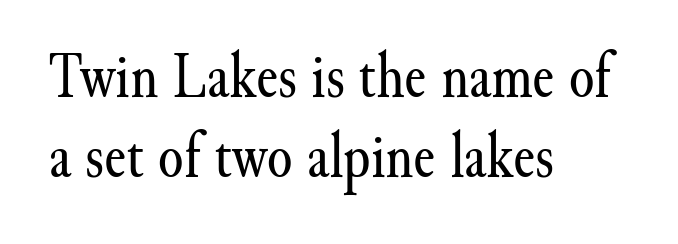
A typesetter would label this face a serif. Leftover space on each line is placed entirely after the last word. Here the glyphs are tracked normally, forming tight word shapes. Lines of text with bare space underneath. Stem width sits at or under what a default text font uses.
